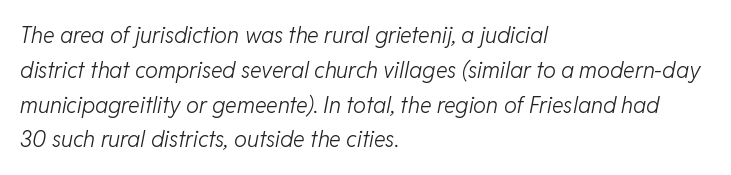
The face looks like a standard text weight, possibly lighter. Just letters on the line, the space beneath them empty. These lines were composed using italics. Inter-character spacing is left at the font's built-in metrics.
